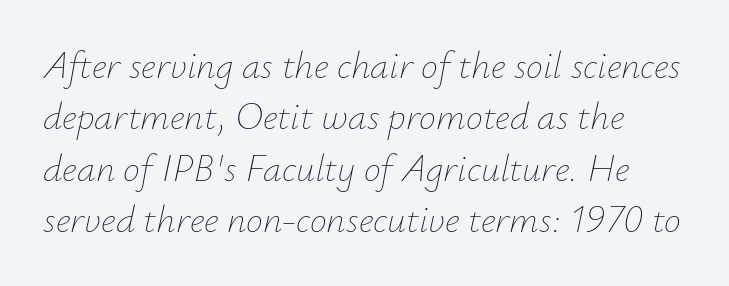
Looks like regular typesetting: each glyph gets only the width it needs. No word sits above an underline. One glance says typical: line gaps are just what's usual. These lines keep a tight, regular rhythm from letter to letter.
